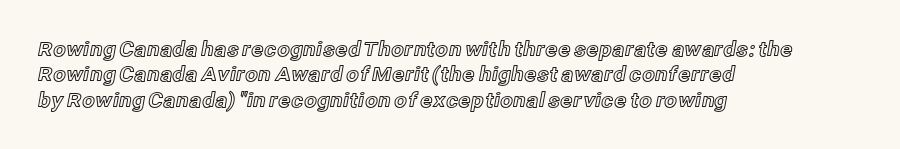
The image shows 20 px text type; set left-aligned, normal line spacing (1.27x), normal letter spacing, not underlined.
